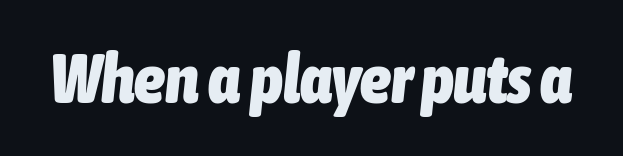
Emphasis-style slanted type is in use. You could call the tracking neutral — neither tight nor loose. Quick note: underline off. A dark, heavy texture on the line: the type is bold.
